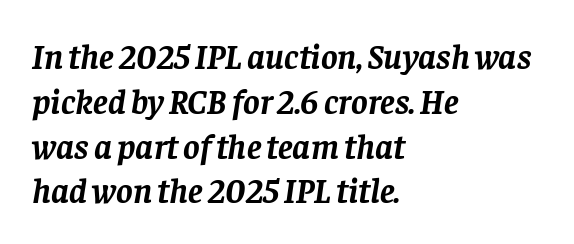
The image shows 35 px semibold serif type, italic (leaning right); set left-aligned, normal line spacing (1.28x), normal letter spacing, not underlined; low stroke contrast and a large x-height.
